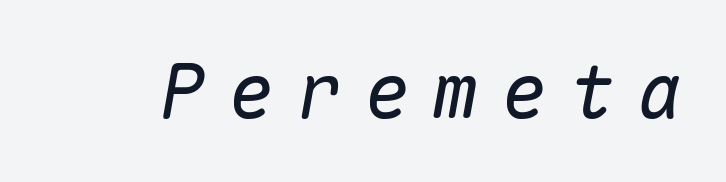
Spacing verdict: monospaced, one width for all characters. Posture: slanted. Words float on clear page, feet unadorned. A quiet, ordinary-to-light weight characterises the typeface.
